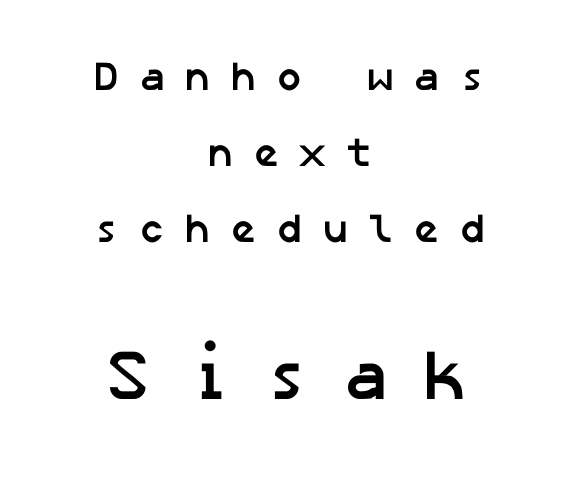
Q: Is the text bold? A: Yes.
Q: Is the typeface a serif or a sans-serif typeface? A: Sans-serif.
Q: Is the text underlined? A: No.
Q: How is the paragraph aligned? A: Centered.
Q: Is the spacing between letters normal or unusually wide? A: Unusually wide.
Q: Which block of text is set in a larger size, the first (top) or the second (bottom)? A: The second (bottom) one.
Q: Width (condensed, normal, or wide)? A: Normal.
Q: Stroke contrast? A: Low.
Q: x-height? A: Medium.
